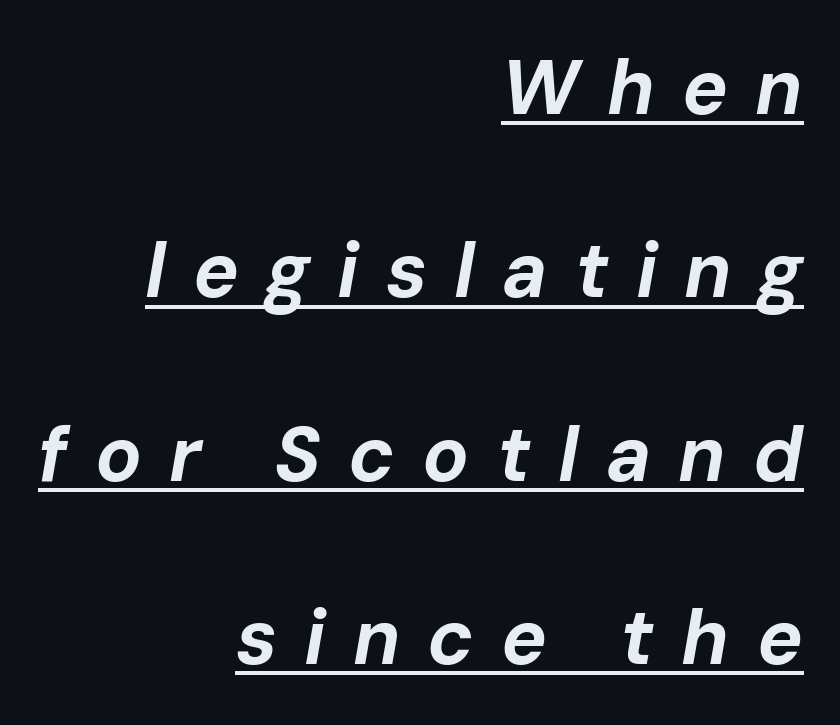
{"italic": "yes", "lean": "right", "slant_degrees": 10, "bold": "yes", "weight": "bold", "width": "normal", "stroke_contrast": "low", "x_height": "medium", "monospaced": "no", "underline": "yes", "align": "right", "line_spacing": "loose", "line_spacing_ratio": 2.38, "letter_spacing": "wide", "letter_spacing_em": 0.35, "glyph_px": 77}
